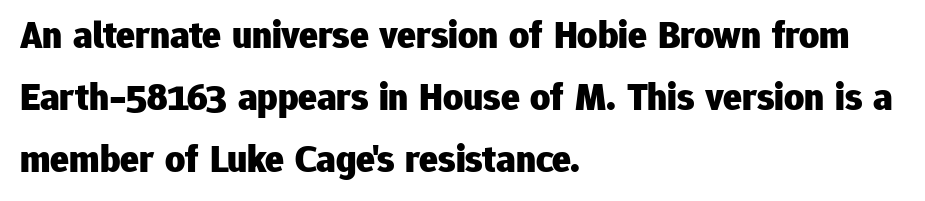
The glyphs in this specimen are sans serif. The setting favours the left margin, as ordinary paragraphs usually do. A clean baseline with only descenders dipping below it. Notice how thick the strokes are: this is what a full bold looks like. Looks like regular typesetting: each glyph gets only the width it needs.
